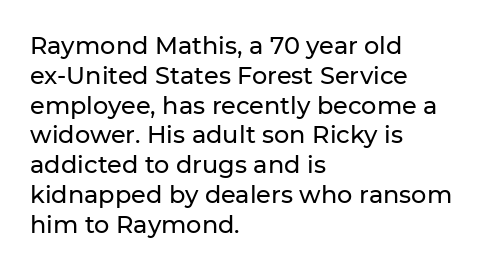
The image shows 24 px text type, upright; set left-aligned, line spacing 1.24x, normal letter spacing, not underlined.
